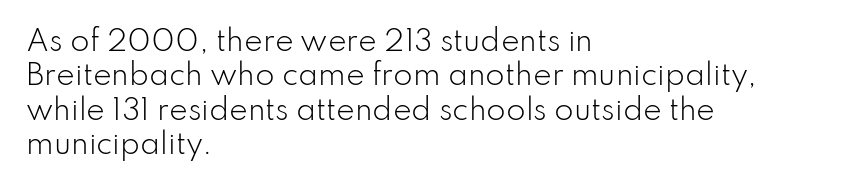
Q: Is the text bold? A: No.
Q: Is the text italic (slanted)? A: No, it is upright.
Q: Is the typeface a serif or a sans-serif typeface? A: Sans-serif.
Q: Is the text underlined? A: No.
Q: How is the paragraph aligned? A: Left-aligned.
Q: Is the spacing between letters normal or unusually wide? A: Normal.
Q: Width (condensed, normal, or wide)? A: Normal.
Q: Stroke contrast? A: Low.
Q: x-height? A: Small.
Q: Monospaced? A: No.
